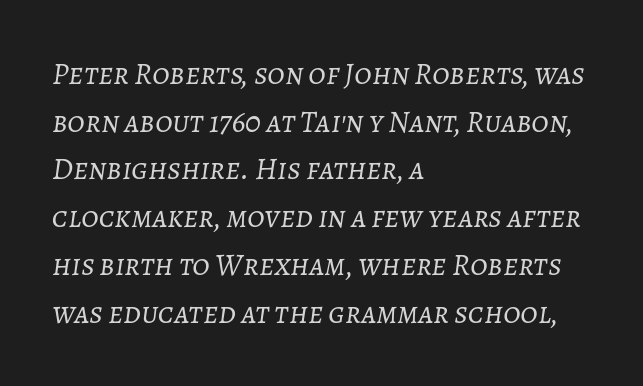
The image shows 31 px light type, italic (leaning right); set left-aligned, normal line spacing (1.54x), normal letter spacing, not underlined; low stroke contrast and a medium x-height.
